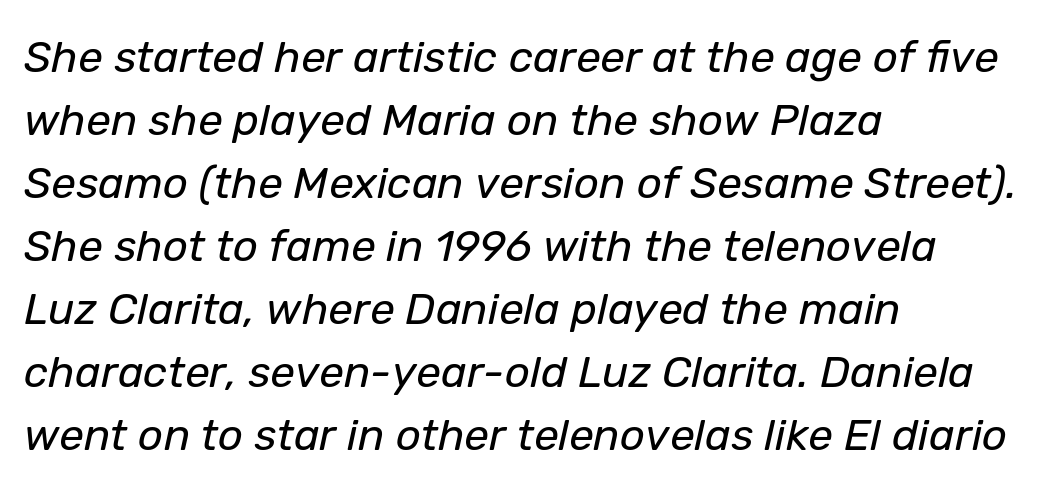
{"italic": "yes", "lean": "right", "slant_degrees": 12, "bold": "no", "weight": "regular", "width": "normal", "stroke_contrast": "low", "x_height": "medium", "monospaced": "no", "underline": "no", "align": "left", "line_spacing": "normal", "line_spacing_ratio": 1.43, "letter_spacing": "normal", "letter_spacing_em": 0.0, "glyph_px": 44}
